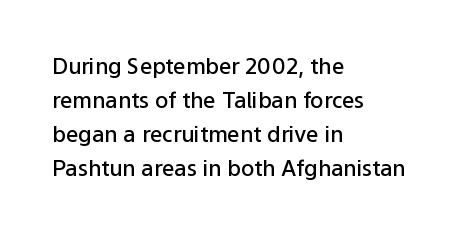
Notice how the stems are strictly vertical — no italics here. The passage shown has conventional tracking throughout. As a designer I'd log this as weight 600, semibold. Line beginnings align vertically; line endings do not.
